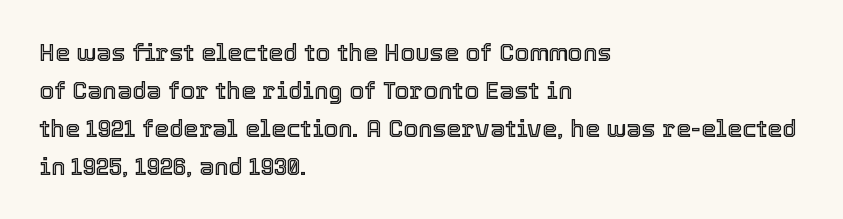
{"italic": "no", "underline": "no", "align": "left", "line_spacing": "normal", "line_spacing_ratio": 1.58, "letter_spacing": "normal", "letter_spacing_em": 0.0, "glyph_px": 24}
